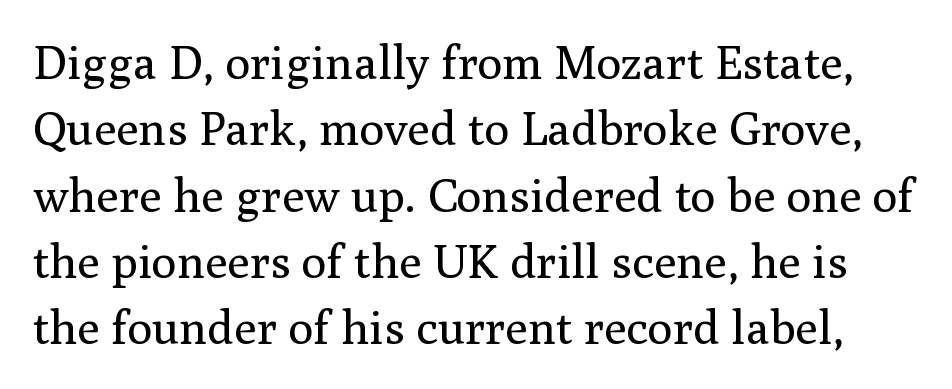
Q: Is the text bold? A: No.
Q: Is the text italic (slanted)? A: No, it is upright.
Q: Is the typeface a serif or a sans-serif typeface? A: Serif.
Q: Is the text underlined? A: No.
Q: Is the spacing between letters normal or unusually wide? A: Normal.
Q: Is the spacing between lines tight, normal or loose? A: Normal.
Q: Width (condensed, normal, or wide)? A: Normal.
Q: Stroke contrast? A: Medium.
Q: x-height? A: Medium.
Q: Monospaced? A: No.
